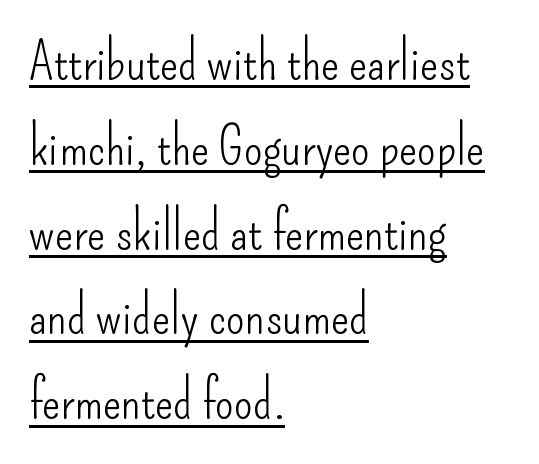
The weight tops out at a normal text grade. A typesetter would call this proportional, since set widths differ per character. Students, observe: this is what conventionally led text looks like. Is the letter spacing exaggerated? No — it looks like the ordinary default.
